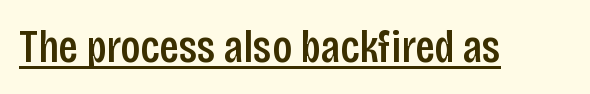
Serif or sans? Sans — the stroke terminals are bare. Glyph-to-glyph distance matches everyday printed text. Does a line run under the words? Yes, clearly. Every stem runs plumb, perpendicular to the baseline. Is this a fixed-width face? No — the glyphs have proportional, varying widths.
